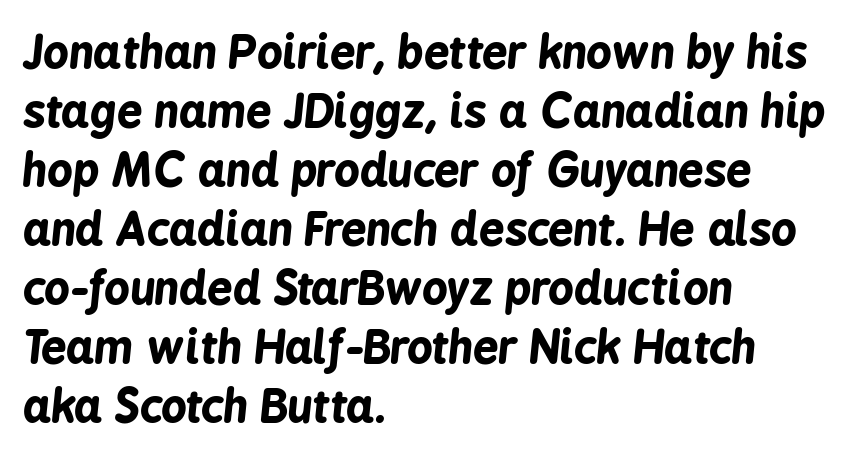
Q: Is the text bold? A: Yes.
Q: Is the text italic (slanted)? A: Yes, it leans right by about 6 degrees.
Q: Is the text underlined? A: No.
Q: How is the paragraph aligned? A: Left-aligned.
Q: Is the spacing between letters normal or unusually wide? A: Normal.
Q: Is the spacing between lines tight, normal or loose? A: Normal.
Q: Width (condensed, normal, or wide)? A: Condensed.
Q: Stroke contrast? A: Low.
Q: x-height? A: Medium.
Q: Monospaced? A: No.
